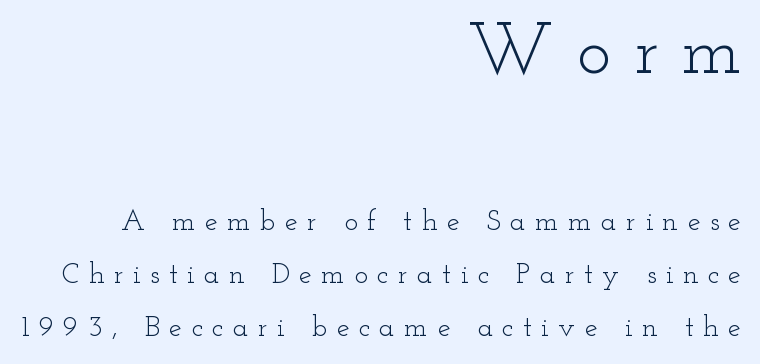
{"serif": "yes", "italic": "no", "bold": "no", "weight": "light", "width": "wide", "stroke_contrast": "low", "x_height": "small", "monospaced": "no", "underline": "no", "align": "right", "line_spacing_ratio": 1.83, "letter_spacing": "wide", "letter_spacing_em": 0.32, "larger_block": "first", "size_ratio": 2.48, "glyph_px": 72}
